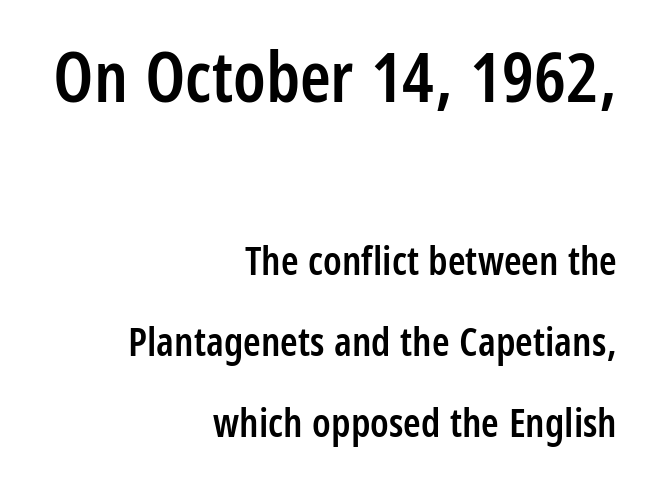
The image shows 70 px semibold, condensed sans-serif type, upright; set right-aligned, loose line spacing (2.02x), normal letter spacing, not underlined; the first (top) block is 1.75x larger; low stroke contrast and a medium x-height.
